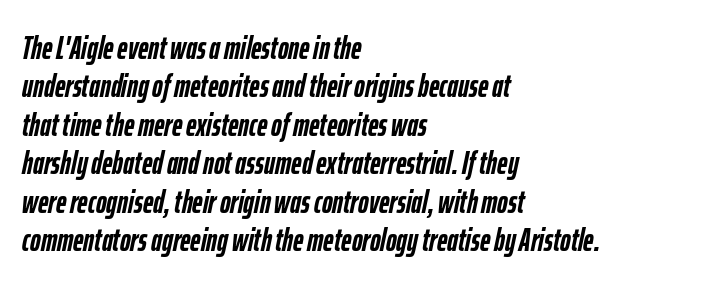
Q: Is the text bold? A: Yes.
Q: Is the text italic (slanted)? A: Yes, it leans right by about 12 degrees.
Q: Is the text underlined? A: No.
Q: How is the paragraph aligned? A: Left-aligned.
Q: Is the spacing between letters normal or unusually wide? A: Normal.
Q: Width (condensed, normal, or wide)? A: Condensed.
Q: Stroke contrast? A: Low.
Q: x-height? A: Medium.
Q: Monospaced? A: No.
